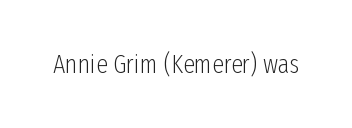
Q: Is the text bold? A: No.
Q: Is the text italic (slanted)? A: No, it is upright.
Q: Is the text underlined? A: No.
Q: Is the spacing between letters normal or unusually wide? A: Normal.
